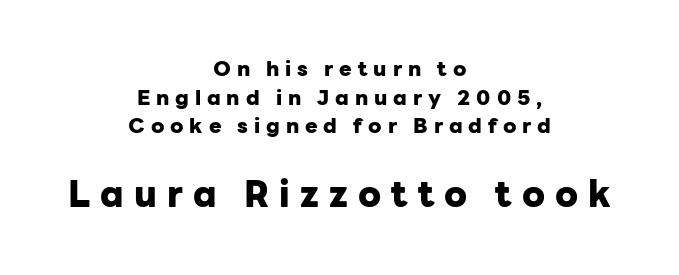
Beneath every word, the page is bare. The rendering positions every line midway between the sides. Character size in the trailing block exceeds that of the leading block. This is heavy type, rendered in bold. Think of a printed novel: that variable character pitch is what you see here.
